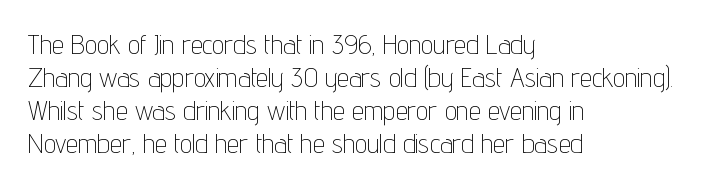
Q: Is the text bold? A: No.
Q: Is the text italic (slanted)? A: No, it is upright.
Q: Is the text underlined? A: No.
Q: How is the paragraph aligned? A: Left-aligned.
Q: Is the spacing between letters normal or unusually wide? A: Normal.
